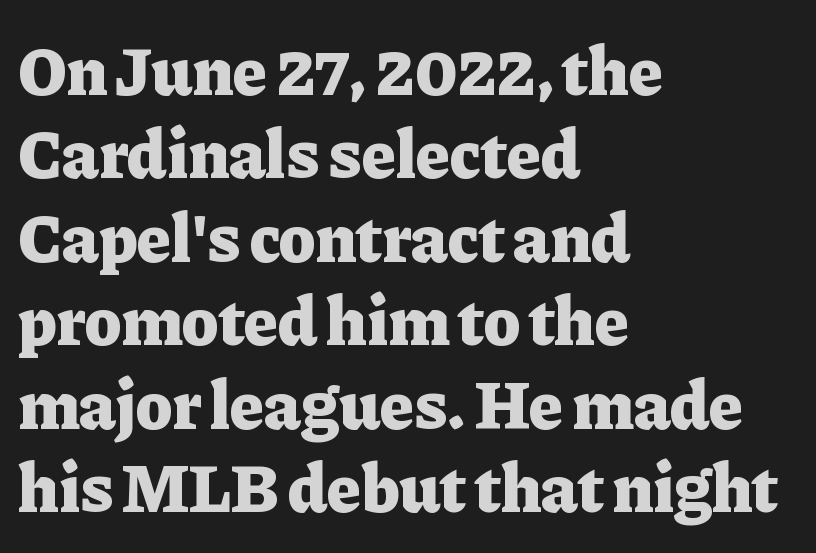
Q: Is the text bold? A: Yes.
Q: Is the text italic (slanted)? A: No, it is upright.
Q: Is the typeface a serif or a sans-serif typeface? A: Serif.
Q: Is the text underlined? A: No.
Q: How is the paragraph aligned? A: Left-aligned.
Q: Is the spacing between letters normal or unusually wide? A: Normal.
Q: Width (condensed, normal, or wide)? A: Normal.
Q: Stroke contrast? A: Low.
Q: x-height? A: Medium.
Q: Monospaced? A: No.
